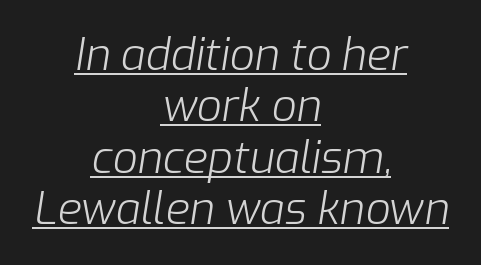
The image shows 44 px light type, italic (leaning right); set centered, line spacing 1.17x, normal letter spacing, underlined; low stroke contrast and a medium x-height.
